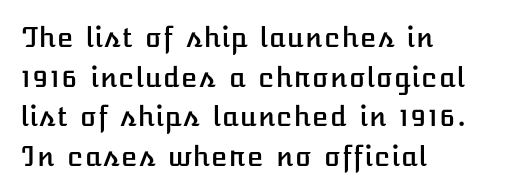
The image shows 27 px text type, upright; set left-aligned, normal line spacing (1.47x), normal letter spacing, not underlined.
